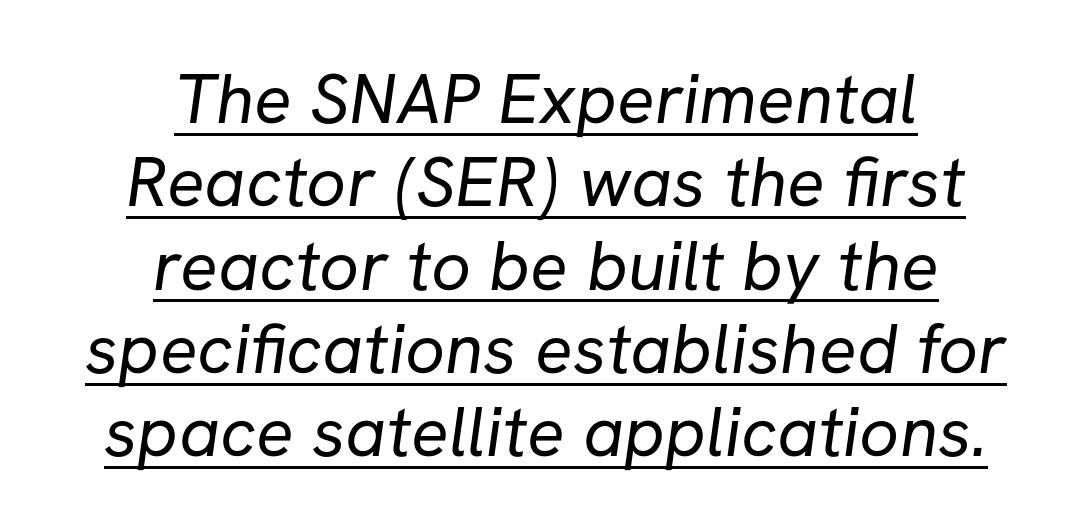
The image shows 70 px regular-weight sans-serif type; set centered, line spacing 1.19x, normal letter spacing, underlined; low stroke contrast and a medium x-height.
